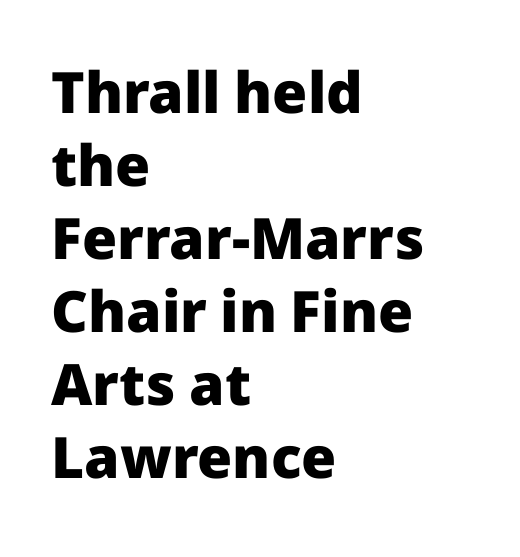
{"serif": "no", "italic": "no", "bold": "yes", "weight": "heavy", "width": "normal", "stroke_contrast": "low", "x_height": "medium", "monospaced": "no", "underline": "no", "align": "left", "line_spacing": "normal", "line_spacing_ratio": 1.28, "letter_spacing": "normal", "letter_spacing_em": 0.0, "glyph_px": 57}
